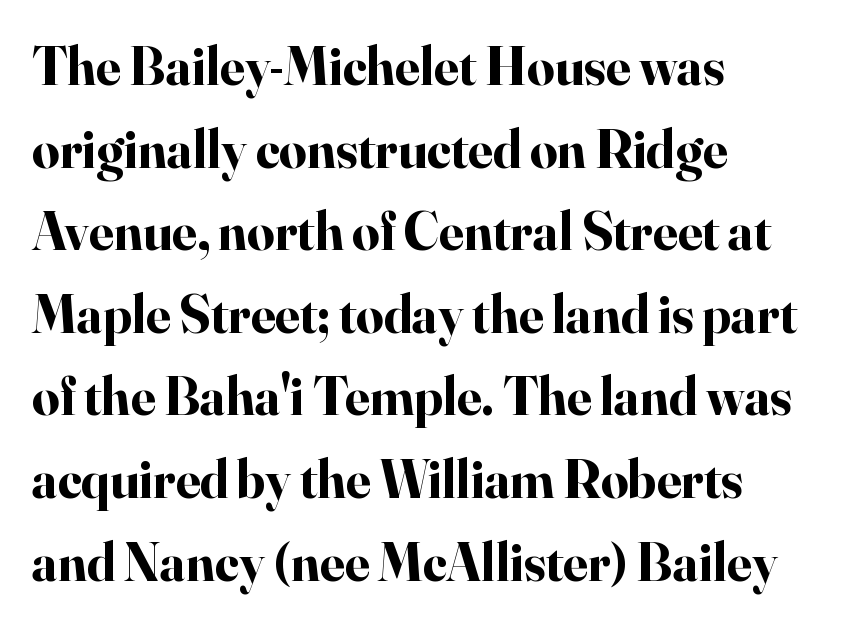
Q: Is the text bold? A: Yes.
Q: Is the text italic (slanted)? A: No, it is upright.
Q: Is the typeface a serif or a sans-serif typeface? A: Serif.
Q: Is the text underlined? A: No.
Q: How is the paragraph aligned? A: Left-aligned.
Q: Is the spacing between letters normal or unusually wide? A: Normal.
Q: Is the spacing between lines tight, normal or loose? A: Normal.
Q: Width (condensed, normal, or wide)? A: Normal.
Q: Stroke contrast? A: High.
Q: x-height? A: Small.
Q: Monospaced? A: No.
